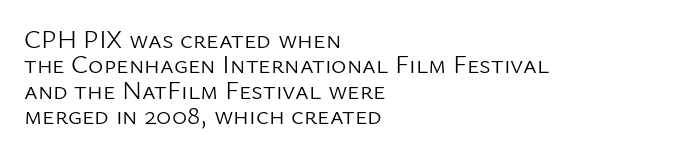
How would I describe the line gaps? Narrow and economical. Visually the block forms a straight wall on the left and a jagged coastline on the right. The face looks like a standard text weight, possibly lighter. In terms of posture, this sample is upright. The type is set solid horizontally, with unmodified tracking.
